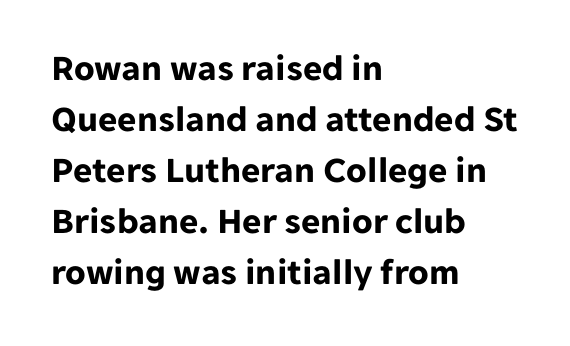
The image shows 37 px bold sans-serif type, upright; set left-aligned, normal line spacing (1.38x), normal letter spacing, not underlined; low stroke contrast and a medium x-height.
